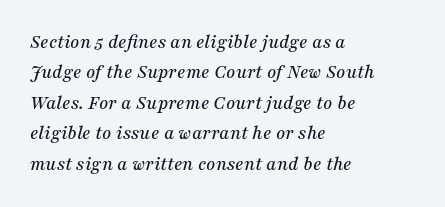
Q: Is the text italic (slanted)? A: Yes, it leans right by about 16 degrees.
Q: Is the text underlined? A: No.
Q: How is the paragraph aligned? A: Left-aligned.
Q: Is the spacing between letters normal or unusually wide? A: Normal.
Q: Is the spacing between lines tight, normal or loose? A: Normal.
